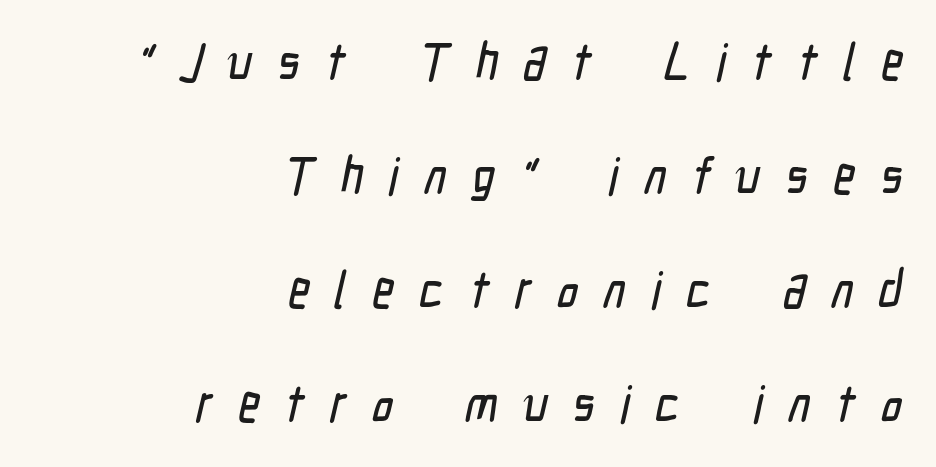
{"serif": "no", "width": "condensed", "stroke_contrast": "low", "x_height": "medium", "monospaced": "no", "underline": "no", "align": "right", "line_spacing": "loose", "line_spacing_ratio": 2.19, "letter_spacing": "wide", "letter_spacing_em": 0.49, "glyph_px": 52}
